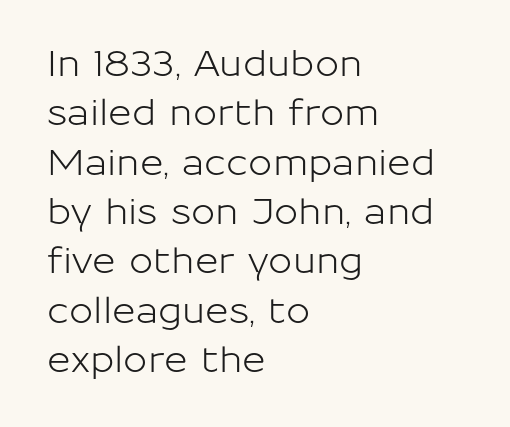
The image shows 36 px sans-serif type, upright; set left-aligned, normal line spacing (1.37x), normal letter spacing, not underlined; low stroke contrast and a medium x-height.
